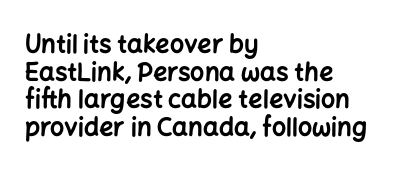
{"italic": "no", "bold": "yes", "underline": "no", "align": "left", "line_spacing": "tight", "line_spacing_ratio": 1.11, "letter_spacing": "normal", "letter_spacing_em": 0.0, "glyph_px": 25}
